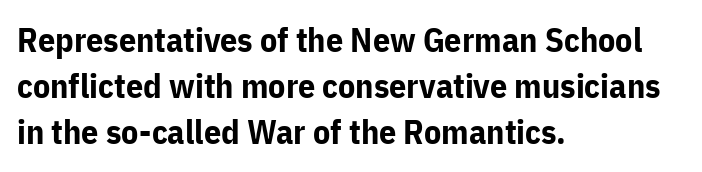
Q: Is the text bold? A: Yes.
Q: Is the text italic (slanted)? A: No, it is upright.
Q: Is the typeface a serif or a sans-serif typeface? A: Sans-serif.
Q: Is the text underlined? A: No.
Q: How is the paragraph aligned? A: Left-aligned.
Q: Is the spacing between letters normal or unusually wide? A: Normal.
Q: Is the spacing between lines tight, normal or loose? A: Normal.
Q: Width (condensed, normal, or wide)? A: Normal.
Q: Stroke contrast? A: Low.
Q: x-height? A: Medium.
Q: Monospaced? A: No.
